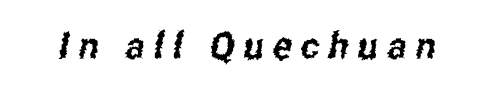
The image shows 38 px condensed sans-serif type; set unusually wide letter spacing (+0.24 em), not underlined; low stroke contrast and a medium x-height.
